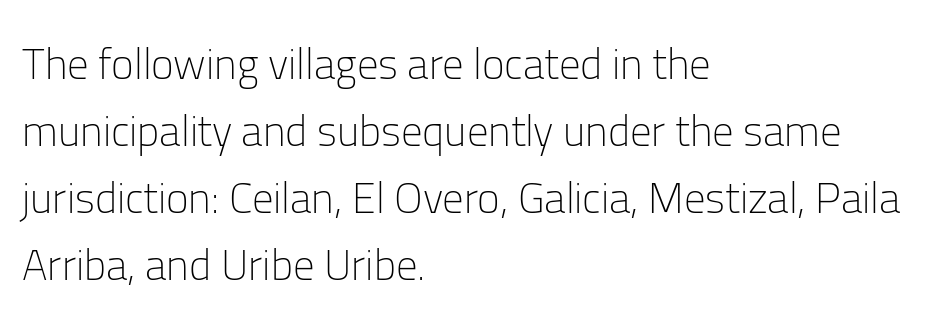
{"serif": "no", "italic": "no", "bold": "no", "weight": "light", "width": "normal", "stroke_contrast": "low", "x_height": "medium", "monospaced": "no", "underline": "no", "align": "left", "line_spacing": "normal", "line_spacing_ratio": 1.56, "letter_spacing": "normal", "letter_spacing_em": 0.0, "glyph_px": 43}
